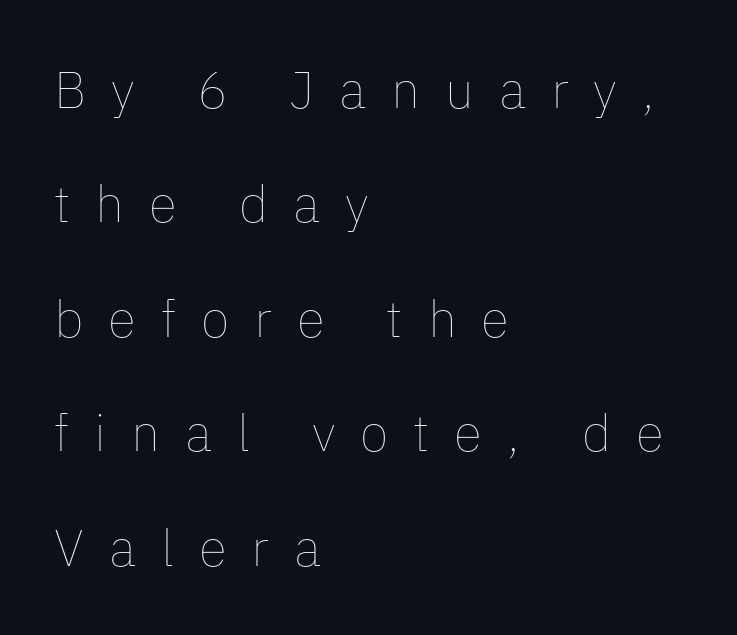
The image shows 52 px thin type, upright; set left-aligned, loose line spacing (2.2x), unusually wide letter spacing (+0.48 em), not underlined; low stroke contrast and a medium x-height.
